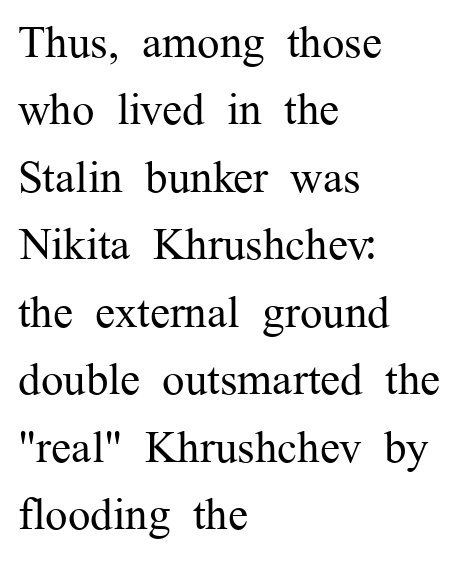
Q: Is the text bold? A: No.
Q: Is the text italic (slanted)? A: No, it is upright.
Q: Is the typeface a serif or a sans-serif typeface? A: Serif.
Q: Is the text underlined? A: No.
Q: How is the paragraph aligned? A: Left-aligned.
Q: Is the spacing between letters normal or unusually wide? A: Normal.
Q: Is the spacing between lines tight, normal or loose? A: Normal.
Q: Width (condensed, normal, or wide)? A: Normal.
Q: Stroke contrast? A: Medium.
Q: x-height? A: Medium.
Q: Monospaced? A: No.
